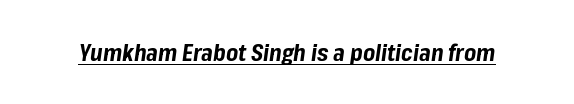
The image shows 23 px bold type, italic (leaning right); set normal letter spacing, underlined.
